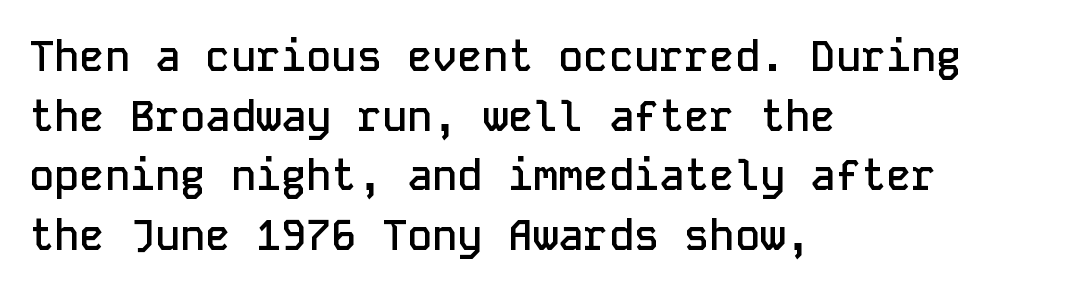
Q: Is the text bold? A: Semi-bold.
Q: Is the text italic (slanted)? A: No, it is upright.
Q: Is the typeface a serif or a sans-serif typeface? A: Sans-serif.
Q: Is the text underlined? A: No.
Q: How is the paragraph aligned? A: Left-aligned.
Q: Is the spacing between letters normal or unusually wide? A: Normal.
Q: Is the spacing between lines tight, normal or loose? A: Normal.
Q: Width (condensed, normal, or wide)? A: Normal.
Q: Stroke contrast? A: Low.
Q: x-height? A: Medium.
Q: Monospaced? A: Yes.
